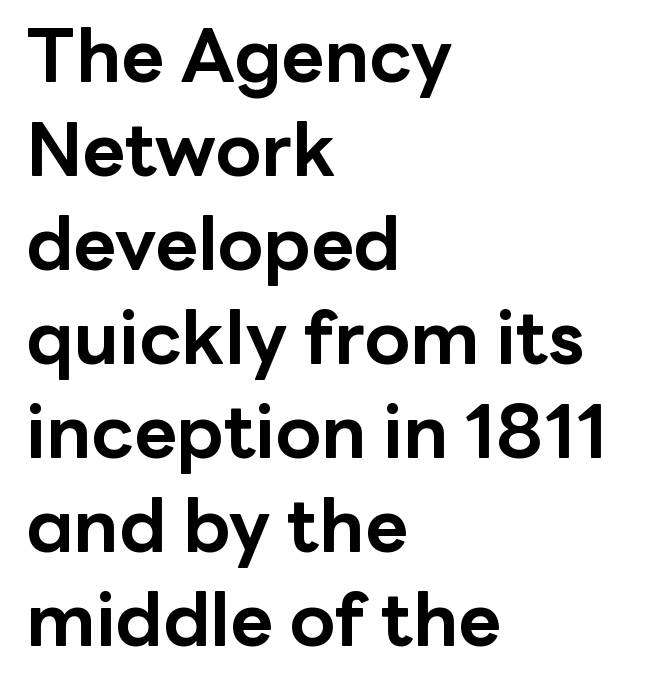
Q: Is the text bold? A: Yes.
Q: Is the text italic (slanted)? A: No, it is upright.
Q: Is the typeface a serif or a sans-serif typeface? A: Sans-serif.
Q: Is the text underlined? A: No.
Q: How is the paragraph aligned? A: Left-aligned.
Q: Is the spacing between letters normal or unusually wide? A: Normal.
Q: Is the spacing between lines tight, normal or loose? A: Normal.
Q: Width (condensed, normal, or wide)? A: Normal.
Q: Stroke contrast? A: Low.
Q: x-height? A: Medium.
Q: Monospaced? A: No.
